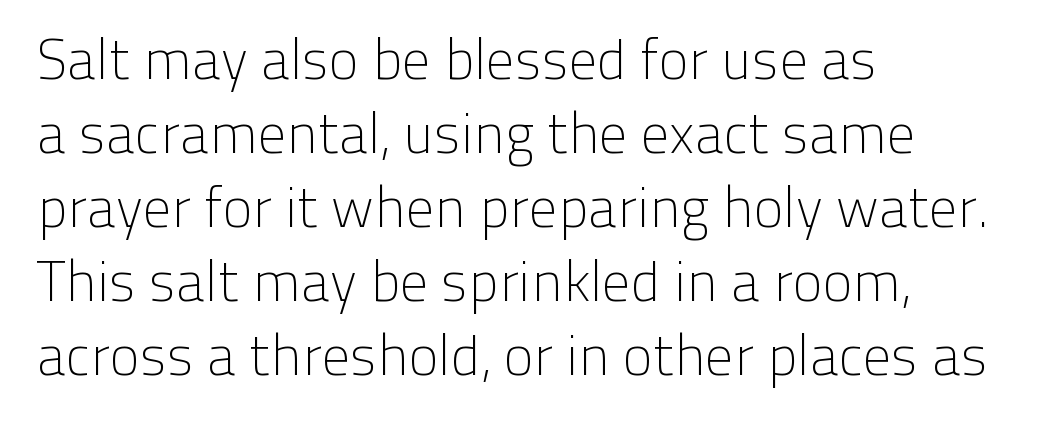
The letters advance in unequal steps, a hallmark of proportional type. Rows of type keep a routine distance in the vertical direction. Is there any slant? The stems are plumb. Weight: in the light-to-regular range.
